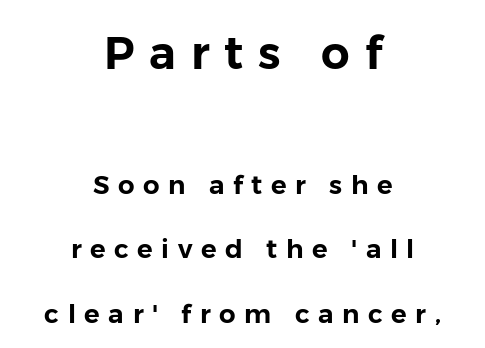
Q: Is the text italic (slanted)? A: No, it is upright.
Q: Is the typeface a serif or a sans-serif typeface? A: Sans-serif.
Q: Is the text underlined? A: No.
Q: How is the paragraph aligned? A: Centered.
Q: Is the spacing between letters normal or unusually wide? A: Unusually wide.
Q: Is the spacing between lines tight, normal or loose? A: Loose.
Q: Which block of text is set in a larger size, the first (top) or the second (bottom)? A: The first (top) one.
Q: Width (condensed, normal, or wide)? A: Normal.
Q: Stroke contrast? A: Low.
Q: x-height? A: Medium.
Q: Monospaced? A: No.
